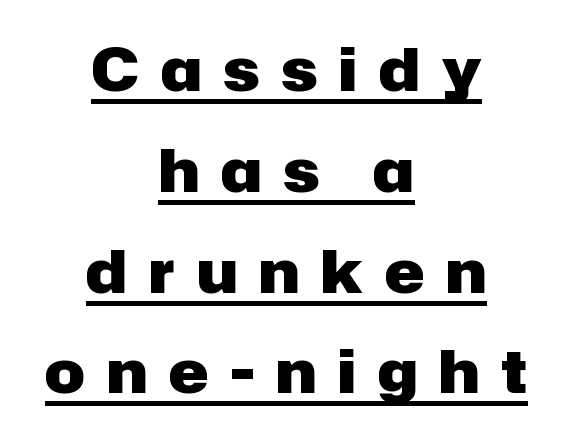
On the weight axis this lands at bold, roughly 700. This sample has the flowing, uneven cadence of proportional lettering. Where is the straight margin? There isn't one; the lines are centered. Letterform terminals end flat and unadorned throughout the passage.
